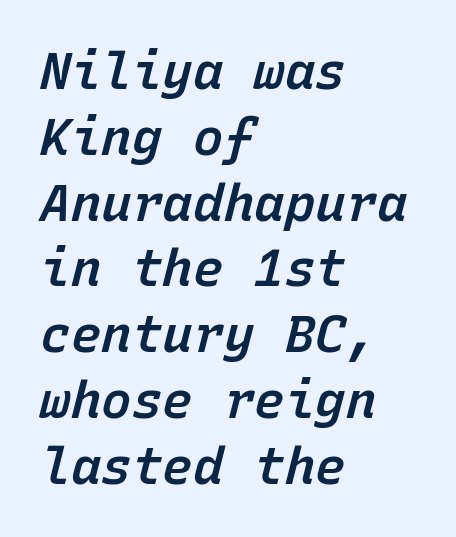
{"italic": "yes", "lean": "right", "slant_degrees": 15, "bold": "semi", "weight": "semibold", "width": "normal", "stroke_contrast": "low", "x_height": "medium", "monospaced": "yes", "underline": "no", "align": "left", "line_spacing": "normal", "line_spacing_ratio": 1.29, "letter_spacing": "normal", "letter_spacing_em": 0.0, "glyph_px": 51}
